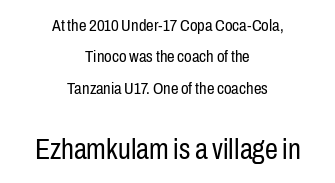
{"serif": "no", "italic": "no", "bold": "no", "weight": "regular", "width": "condensed", "stroke_contrast": "low", "x_height": "medium", "monospaced": "no", "underline": "no", "align": "center", "line_spacing_ratio": 1.84, "letter_spacing": "normal", "letter_spacing_em": 0.0, "larger_block": "second", "size_ratio": 1.71, "glyph_px": 29}
